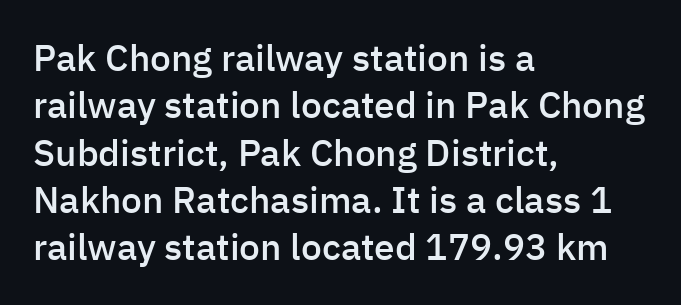
Quick note: underline off. Does the type have serifs? No, each stem ends abruptly. Designer's note — italics off, roman on. These lines carry some extra weight — a demibold, not a full bold.
